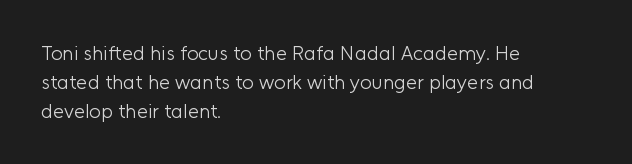
The image shows 20 px text type, upright; set left-aligned, normal line spacing (1.44x), normal letter spacing, not underlined.
